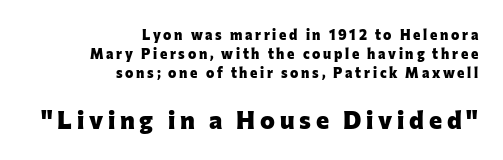
No italicization has been applied; the sample stays upright. Does the bottom block carry the larger type? Yes, it does. Rule under the text: the space is simply empty. You'd pick this weight for a headline — it's a proper bold. Does the copy run flush right? Yes — the right margin is perfectly even. The passage shown stacks its lines at a standard gap.
